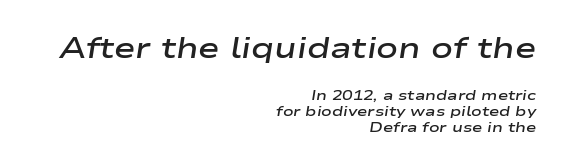
Q: Is the text bold? A: Semi-bold.
Q: Is the text italic (slanted)? A: Yes, it leans right by about 9 degrees.
Q: Is the text underlined? A: No.
Q: How is the paragraph aligned? A: Right-aligned.
Q: Is the spacing between letters normal or unusually wide? A: Normal.
Q: Which block of text is set in a larger size, the first (top) or the second (bottom)? A: The first (top) one.
Q: Width (condensed, normal, or wide)? A: Wide.
Q: Stroke contrast? A: Low.
Q: x-height? A: Medium.
Q: Monospaced? A: No.
